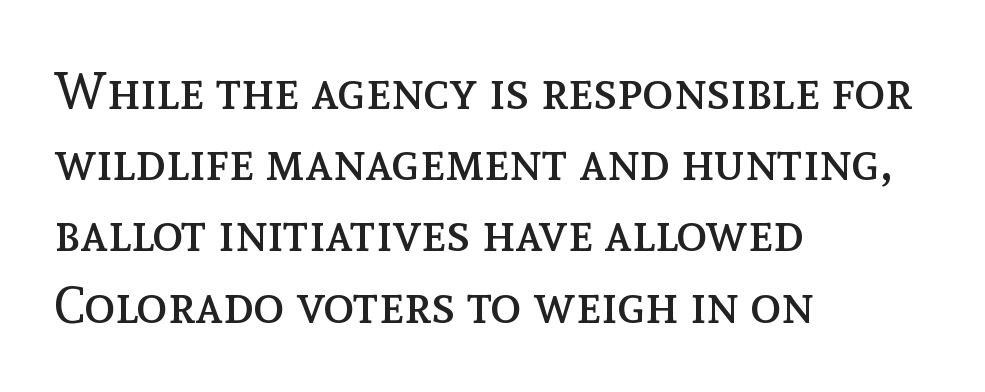
{"italic": "no", "bold": "no", "weight": "regular", "width": "normal", "x_height": "medium", "monospaced": "no", "underline": "no", "align": "left", "line_spacing": "normal", "line_spacing_ratio": 1.37, "letter_spacing": "normal", "letter_spacing_em": 0.0, "glyph_px": 52}
